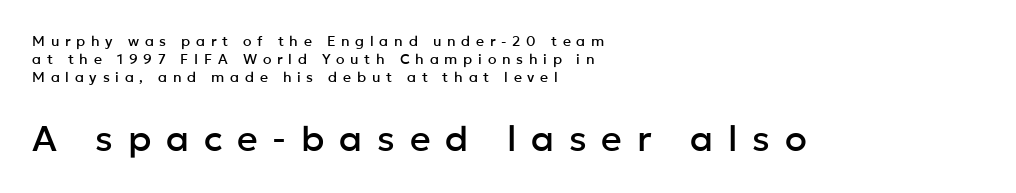
{"serif": "no", "italic": "no", "width": "normal", "stroke_contrast": "low", "x_height": "medium", "monospaced": "no", "underline": "no", "align": "left", "line_spacing": "normal", "line_spacing_ratio": 1.29, "letter_spacing": "wide", "letter_spacing_em": 0.41, "larger_block": "second", "size_ratio": 2.57, "glyph_px": 36}
